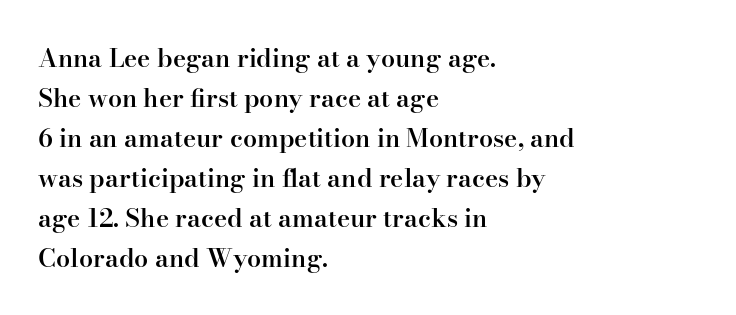
The image shows 25 px text type, upright; set left-aligned, normal line spacing (1.6x), normal letter spacing, not underlined.
